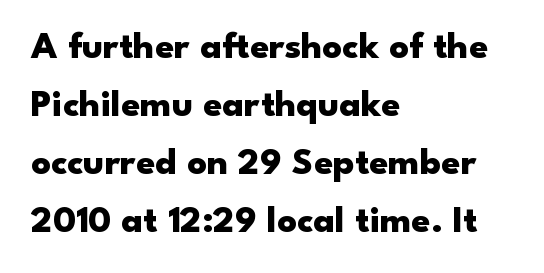
{"serif": "no", "italic": "no", "bold": "yes", "weight": "heavy", "width": "wide", "stroke_contrast": "low", "x_height": "small", "monospaced": "no", "underline": "no", "align": "left", "line_spacing": "normal", "line_spacing_ratio": 1.53, "letter_spacing": "normal", "letter_spacing_em": 0.0, "glyph_px": 38}
